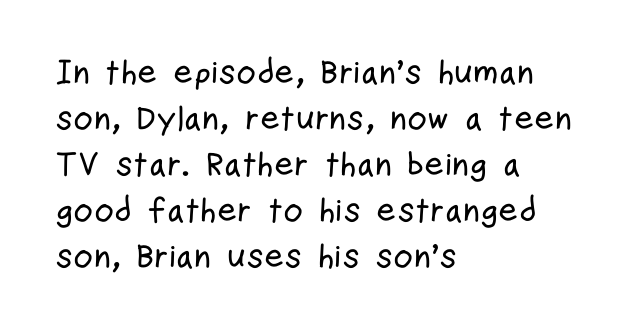
Q: Is the text italic (slanted)? A: No, it is upright.
Q: Is the typeface a serif or a sans-serif typeface? A: Sans-serif.
Q: Is the text underlined? A: No.
Q: How is the paragraph aligned? A: Left-aligned.
Q: Is the spacing between letters normal or unusually wide? A: Normal.
Q: Is the spacing between lines tight, normal or loose? A: Normal.
Q: Width (condensed, normal, or wide)? A: Condensed.
Q: Stroke contrast? A: Low.
Q: x-height? A: Medium.
Q: Monospaced? A: No.
